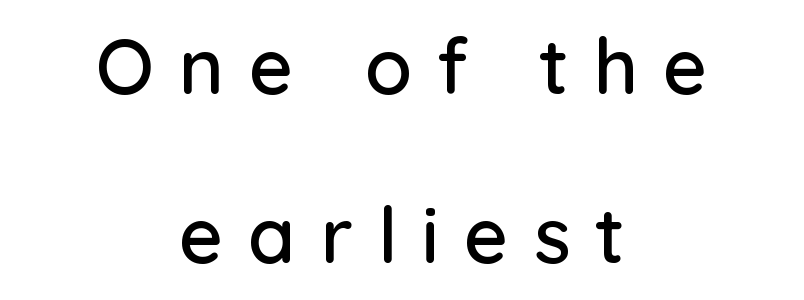
The image shows 77 px sans-serif type, upright; set centered, loose line spacing (2.19x), unusually wide letter spacing (+0.32 em), not underlined; low stroke contrast and a medium x-height.
